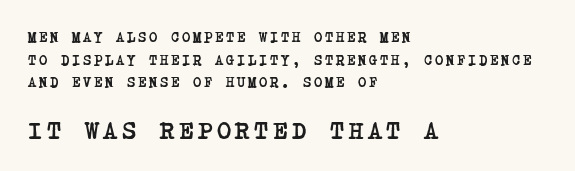
Q: Is the text bold? A: Yes.
Q: Is the text underlined? A: No.
Q: How is the paragraph aligned? A: Left-aligned.
Q: Is the spacing between letters normal or unusually wide? A: Unusually wide.
Q: Is the spacing between lines tight, normal or loose? A: Normal.
Q: Which block of text is set in a larger size, the first (top) or the second (bottom)? A: The second (bottom) one.
